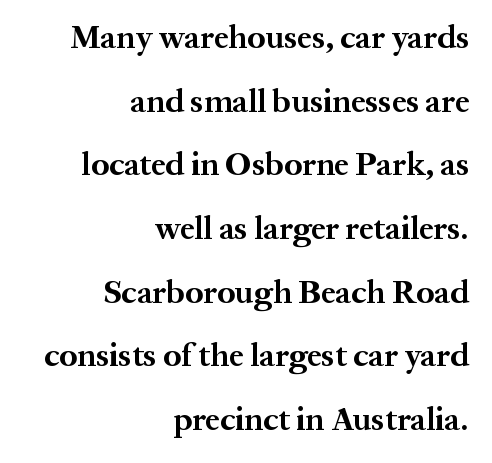
{"serif": "yes", "italic": "no", "bold": "yes", "weight": "bold", "width": "normal", "stroke_contrast": "medium", "x_height": "medium", "monospaced": "no", "underline": "no", "align": "right", "line_spacing": "loose", "line_spacing_ratio": 1.93, "letter_spacing": "normal", "letter_spacing_em": 0.0, "glyph_px": 33}
